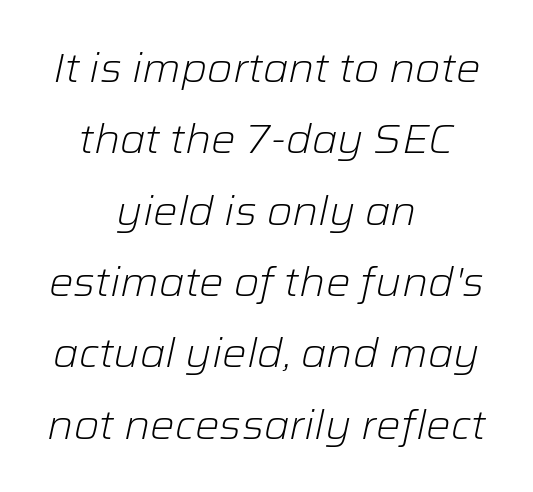
{"italic": "yes", "lean": "right", "slant_degrees": 12, "bold": "no", "weight": "light", "width": "normal", "stroke_contrast": "low", "x_height": "medium", "monospaced": "no", "underline": "no", "align": "center", "line_spacing_ratio": 1.74, "letter_spacing": "normal", "letter_spacing_em": 0.0, "glyph_px": 41}
